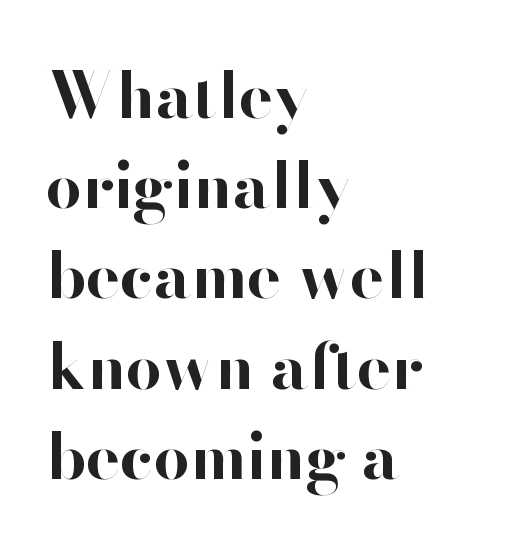
{"serif": "no", "italic": "no", "bold": "yes", "weight": "bold", "width": "normal", "stroke_contrast": "high", "x_height": "small", "monospaced": "no", "underline": "no", "align": "left", "line_spacing": "normal", "line_spacing_ratio": 1.41, "letter_spacing": "normal", "letter_spacing_em": 0.0, "glyph_px": 64}
